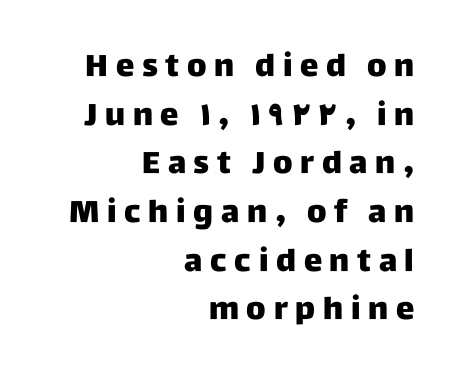
This sample keeps an unexceptional amount of space between lines. The string is rendered with underlining switched off. The paragraph shown leans on its right margin. What kind of face is this? One without serifs — a sans. Here the glyphs are tracked loosely, breaking word shapes into spaced letters. This is the regular roman posture of the typeface.
